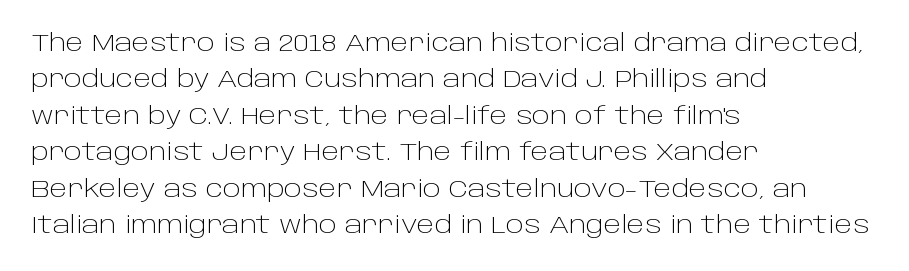
The foot of each line stays bare and open. These lines stack with their left ends in a neat column. Italic: no, the glyphs are upright roman. These lines sit exactly where default settings would place them.
